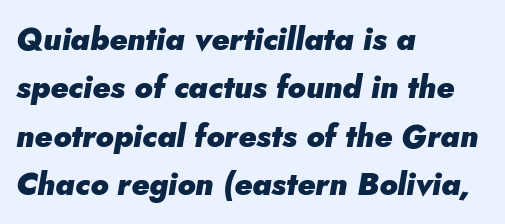
{"italic": "yes", "lean": "right", "slant_degrees": 5, "bold": "yes", "weight": "heavy", "width": "normal", "stroke_contrast": "low", "x_height": "small", "monospaced": "no", "underline": "no", "align": "left", "line_spacing": "normal", "line_spacing_ratio": 1.56, "letter_spacing": "normal", "letter_spacing_em": 0.0, "glyph_px": 31}
